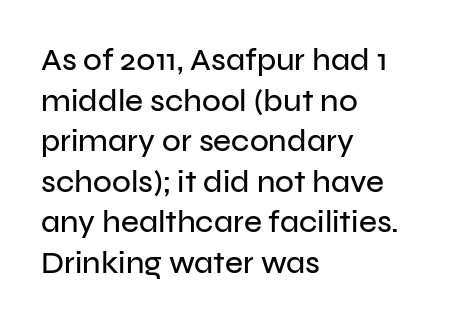
The image shows 31 px sans-serif type, upright; set left-aligned, normal line spacing (1.31x), normal letter spacing, not underlined; low stroke contrast and a medium x-height.
